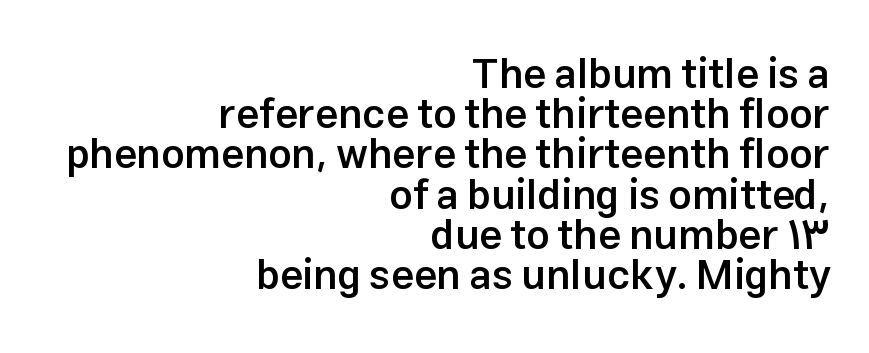
Q: Is the text bold? A: Semi-bold.
Q: Is the text italic (slanted)? A: No, it is upright.
Q: Is the typeface a serif or a sans-serif typeface? A: Sans-serif.
Q: Is the text underlined? A: No.
Q: How is the paragraph aligned? A: Right-aligned.
Q: Is the spacing between letters normal or unusually wide? A: Normal.
Q: Is the spacing between lines tight, normal or loose? A: Tight.
Q: Width (condensed, normal, or wide)? A: Normal.
Q: Stroke contrast? A: Low.
Q: x-height? A: Medium.
Q: Monospaced? A: No.
